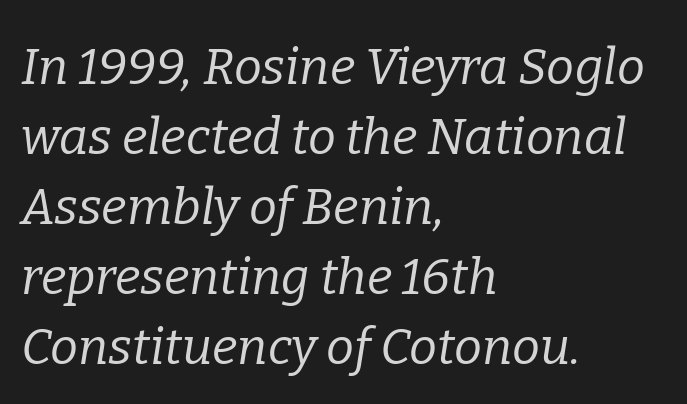
The image shows 50 px regular-weight serif type, italic (leaning right); set left-aligned, normal line spacing (1.4x), normal letter spacing, not underlined; low stroke contrast and a medium x-height.
